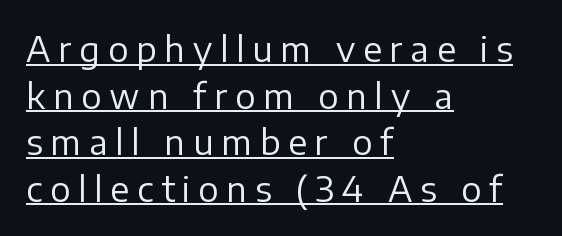
{"serif": "no", "italic": "no", "bold": "no", "weight": "regular", "width": "normal", "stroke_contrast": "low", "x_height": "medium", "monospaced": "no", "underline": "yes", "align": "left", "line_spacing": "normal", "line_spacing_ratio": 1.37, "letter_spacing": "wide", "letter_spacing_em": 0.23, "glyph_px": 34}
